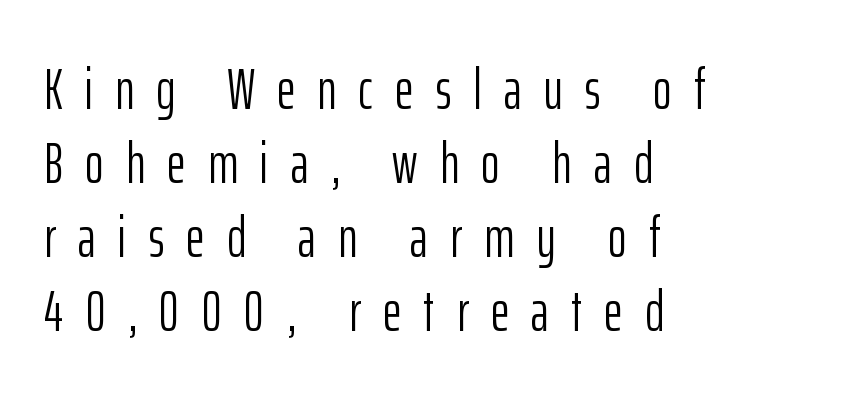
Q: Is the text bold? A: No.
Q: Is the text italic (slanted)? A: No, it is upright.
Q: Is the typeface a serif or a sans-serif typeface? A: Sans-serif.
Q: Is the text underlined? A: No.
Q: How is the paragraph aligned? A: Left-aligned.
Q: Is the spacing between letters normal or unusually wide? A: Unusually wide.
Q: Is the spacing between lines tight, normal or loose? A: Normal.
Q: Width (condensed, normal, or wide)? A: Condensed.
Q: Stroke contrast? A: Low.
Q: x-height? A: Medium.
Q: Monospaced? A: No.
